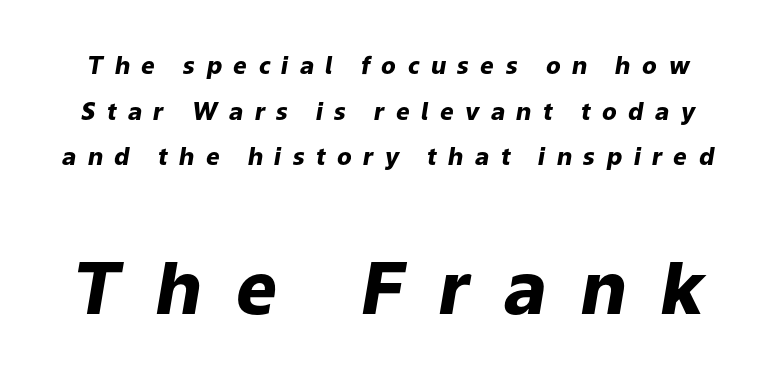
Line spacing here is loose. Slanted lettering throughout. Note the varied advance widths — an 'i' is clearly narrower than an 'm'. There is plenty of visible air inserted between adjacent glyphs.
